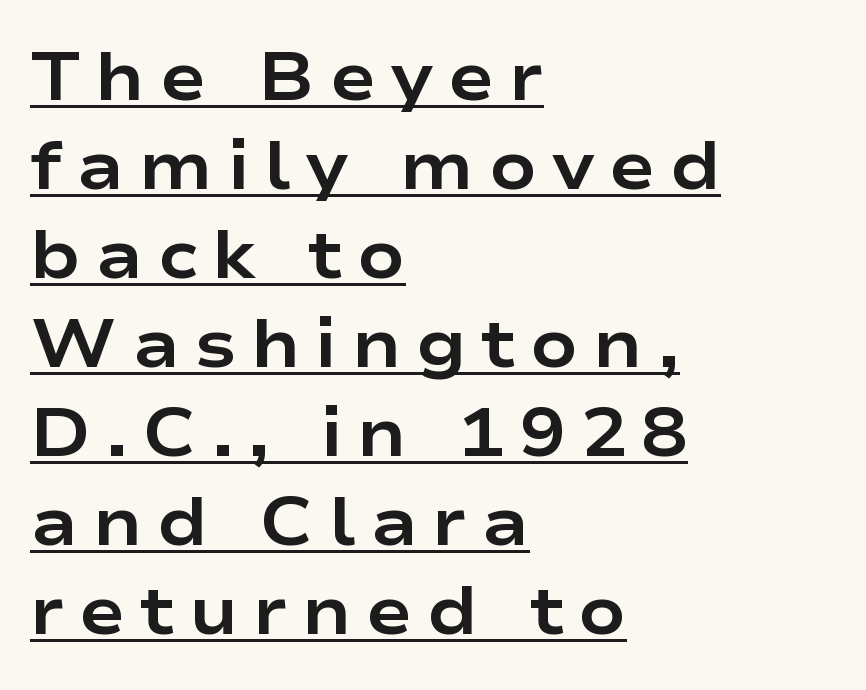
{"serif": "no", "italic": "no", "bold": "yes", "weight": "bold", "width": "wide", "stroke_contrast": "low", "x_height": "medium", "monospaced": "no", "underline": "yes", "align": "left", "line_spacing": "normal", "line_spacing_ratio": 1.29, "letter_spacing": "wide", "letter_spacing_em": 0.21, "glyph_px": 69}
